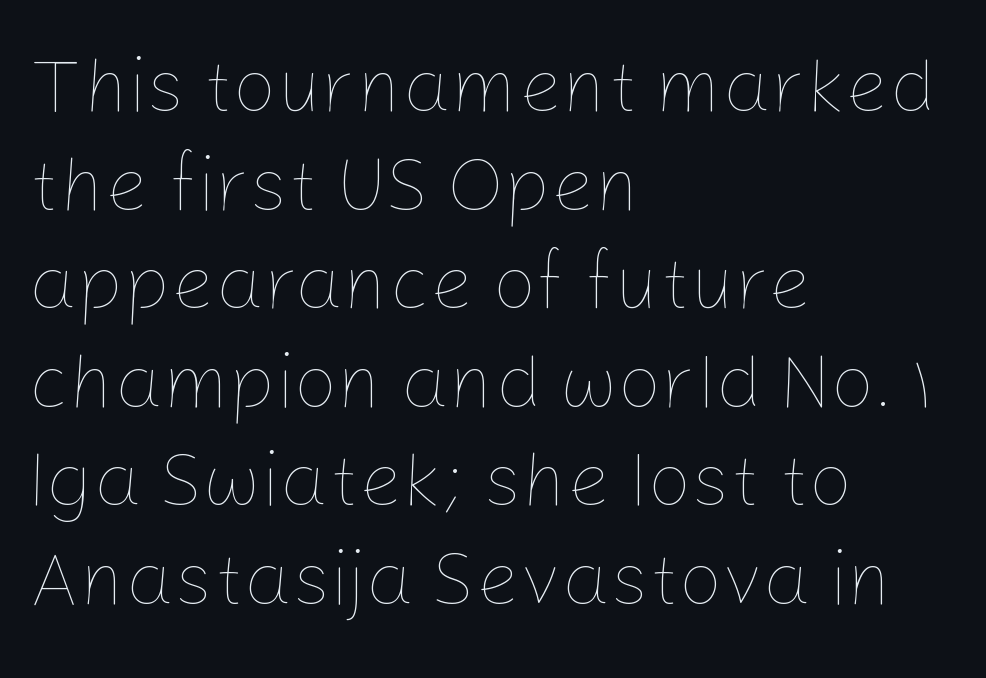
The image shows 77 px thin type, upright; set left-aligned, normal line spacing (1.28x), normal letter spacing, not underlined; low stroke contrast and a medium x-height.
